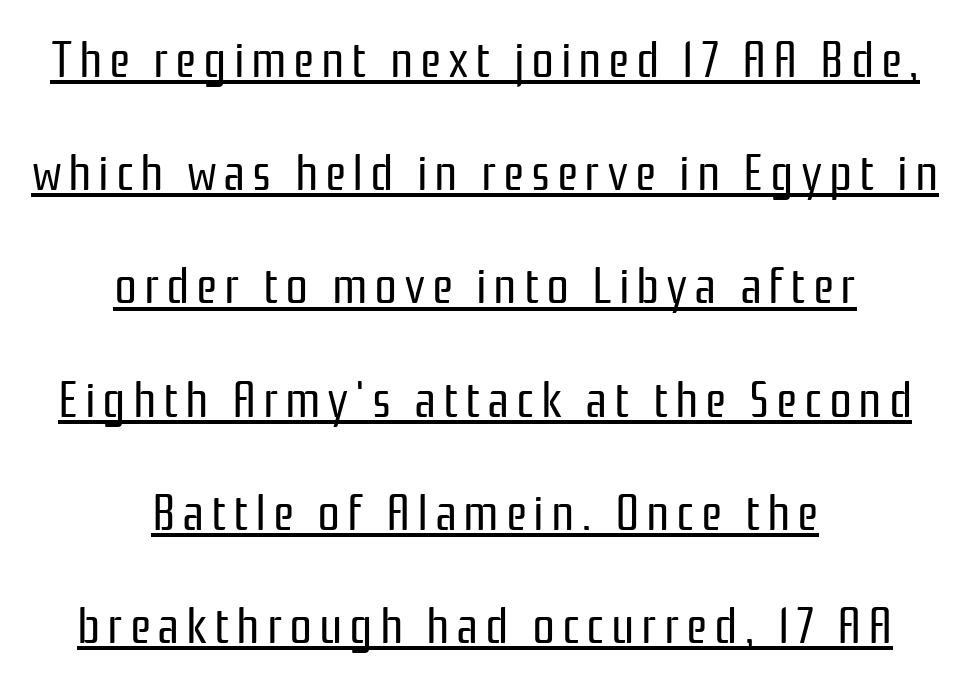
{"serif": "no", "italic": "no", "bold": "no", "weight": "regular", "width": "condensed", "stroke_contrast": "low", "x_height": "medium", "monospaced": "no", "underline": "yes", "align": "center", "line_spacing": "loose", "line_spacing_ratio": 2.22, "glyph_px": 51}
